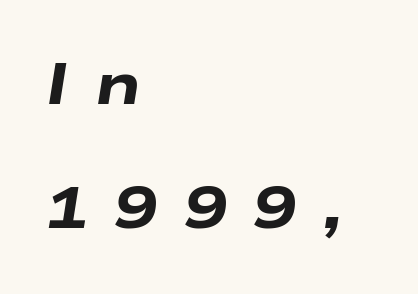
{"italic": "yes", "lean": "right", "slant_degrees": 9, "bold": "yes", "weight": "heavy", "width": "wide", "stroke_contrast": "low", "x_height": "medium", "monospaced": "no", "underline": "no", "align": "left", "line_spacing": "loose", "line_spacing_ratio": 2.13, "letter_spacing": "wide", "letter_spacing_em": 0.45, "glyph_px": 58}
